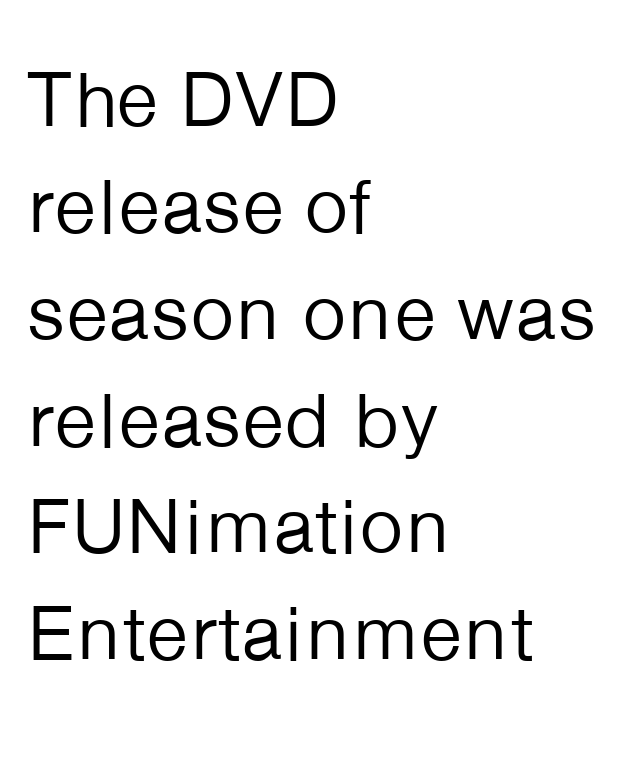
Q: Is the text bold? A: No.
Q: Is the text italic (slanted)? A: No, it is upright.
Q: Is the typeface a serif or a sans-serif typeface? A: Sans-serif.
Q: Is the text underlined? A: No.
Q: How is the paragraph aligned? A: Left-aligned.
Q: Is the spacing between letters normal or unusually wide? A: Normal.
Q: Is the spacing between lines tight, normal or loose? A: Normal.
Q: Width (condensed, normal, or wide)? A: Normal.
Q: Stroke contrast? A: Low.
Q: x-height? A: Medium.
Q: Monospaced? A: No.
